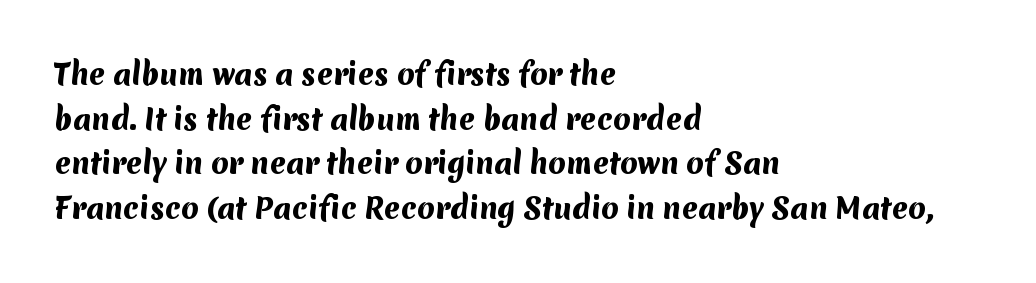
Q: Is the text bold? A: Yes.
Q: Is the typeface a serif or a sans-serif typeface? A: Sans-serif.
Q: Is the text underlined? A: No.
Q: How is the paragraph aligned? A: Left-aligned.
Q: Is the spacing between letters normal or unusually wide? A: Normal.
Q: Is the spacing between lines tight, normal or loose? A: Normal.
Q: Width (condensed, normal, or wide)? A: Normal.
Q: Stroke contrast? A: Medium.
Q: x-height? A: Medium.
Q: Monospaced? A: No.
